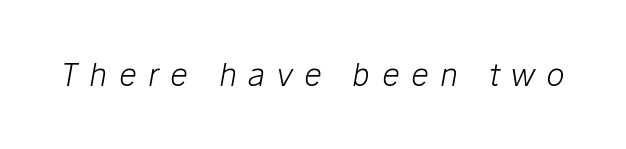
Q: Is the text bold? A: No.
Q: Is the text italic (slanted)? A: Yes, it leans right by about 10 degrees.
Q: Is the text underlined? A: No.
Q: Is the spacing between letters normal or unusually wide? A: Unusually wide.
Q: Width (condensed, normal, or wide)? A: Normal.
Q: Stroke contrast? A: Low.
Q: x-height? A: Medium.
Q: Monospaced? A: No.
